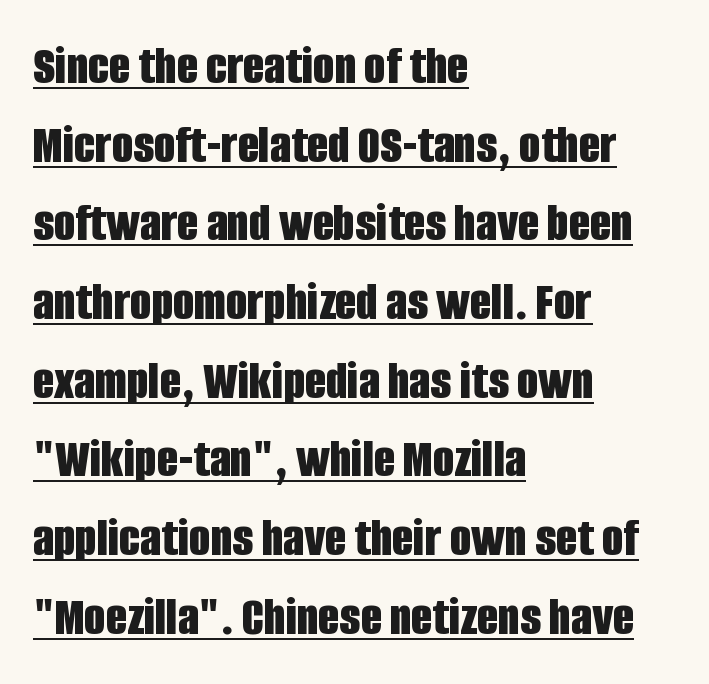
{"serif": "no", "italic": "no", "bold": "yes", "weight": "bold", "width": "condensed", "stroke_contrast": "low", "x_height": "large", "monospaced": "no", "underline": "yes", "align": "left", "line_spacing": "normal", "line_spacing_ratio": 1.43, "letter_spacing": "normal", "letter_spacing_em": 0.0, "glyph_px": 55}
